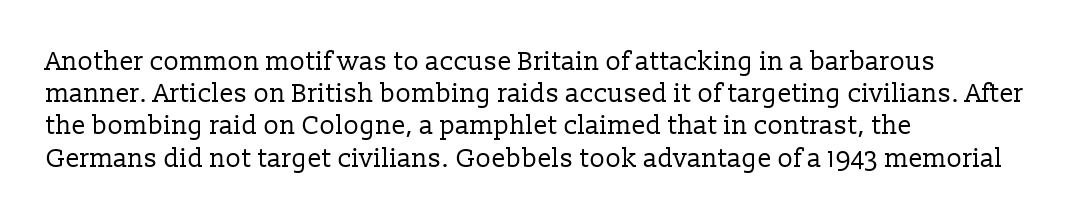
Q: Is the text bold? A: No.
Q: Is the text italic (slanted)? A: No, it is upright.
Q: Is the text underlined? A: No.
Q: How is the paragraph aligned? A: Left-aligned.
Q: Is the spacing between letters normal or unusually wide? A: Normal.
